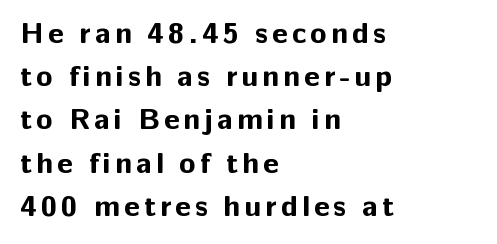
Vertical strokes here are truly vertical. The typesetting leans heavy: a genuine bold. The words here are not underlined. Interline gaps are of average width in this sample.
